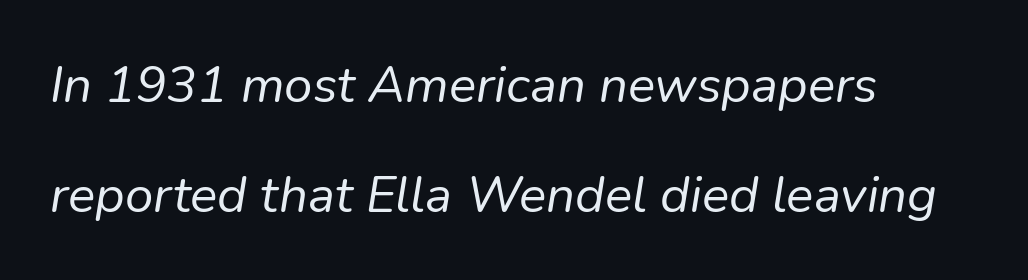
Q: Is the text bold? A: No.
Q: Is the text italic (slanted)? A: Yes, it leans right by about 9 degrees.
Q: Is the text underlined? A: No.
Q: How is the paragraph aligned? A: Left-aligned.
Q: Is the spacing between letters normal or unusually wide? A: Normal.
Q: Is the spacing between lines tight, normal or loose? A: Loose.
Q: Width (condensed, normal, or wide)? A: Normal.
Q: Stroke contrast? A: Low.
Q: x-height? A: Medium.
Q: Monospaced? A: No.
